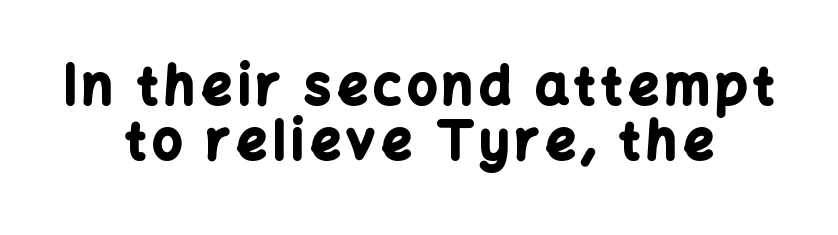
{"serif": "no", "italic": "no", "bold": "yes", "weight": "bold", "width": "normal", "stroke_contrast": "low", "x_height": "medium", "monospaced": "no", "underline": "no", "align": "center", "line_spacing": "tight", "line_spacing_ratio": 1.06, "glyph_px": 52}
